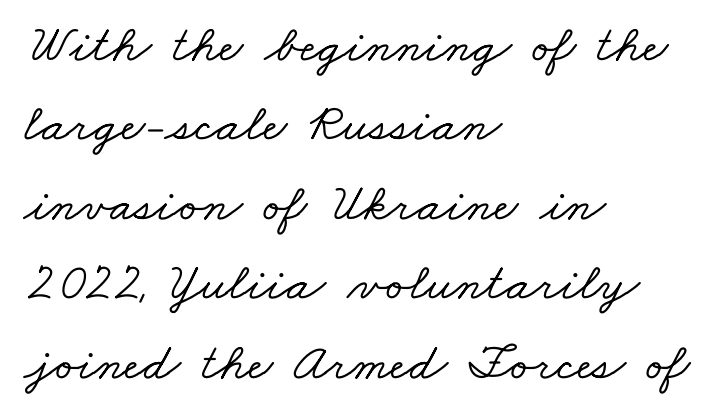
The paragraph shown leans on its left margin. The type is set solid horizontally, with unmodified tracking. Looks like regular typesetting: each glyph gets only the width it needs. Just letters on the line, the space beneath them empty. Serifs: yes, visible at the terminals of the letterforms. Rows of type keep a routine distance in the vertical direction.
